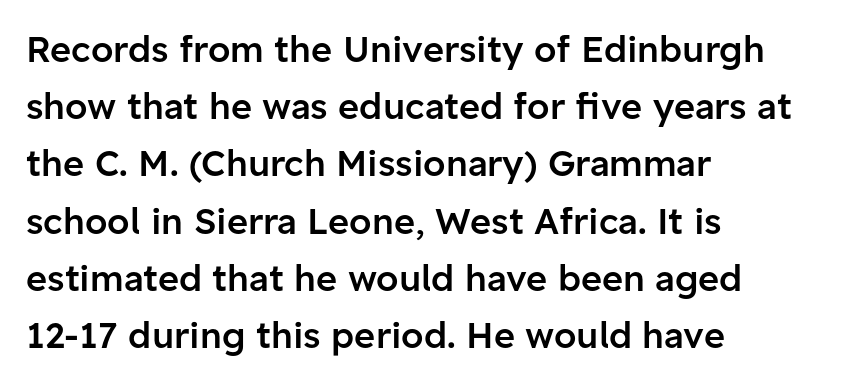
{"serif": "no", "italic": "no", "bold": "semi", "weight": "semibold", "width": "normal", "stroke_contrast": "low", "x_height": "medium", "monospaced": "no", "underline": "no", "align": "left", "line_spacing": "normal", "line_spacing_ratio": 1.59, "letter_spacing": "normal", "letter_spacing_em": 0.0, "glyph_px": 36}
